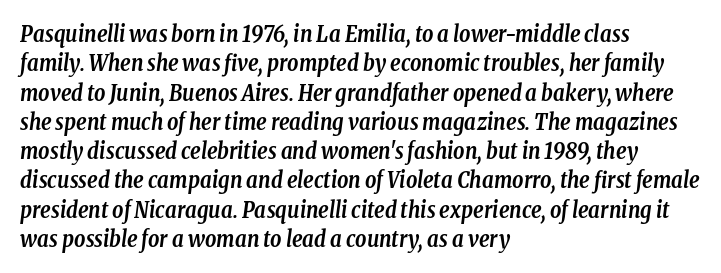
Looking at the ascenders, they clearly lean. The line texture is even and compact thanks to regular tracking. This is heavy type, rendered in bold. Line spacing here is normal. Horizontally, the lines are justified to the leading edge only.
